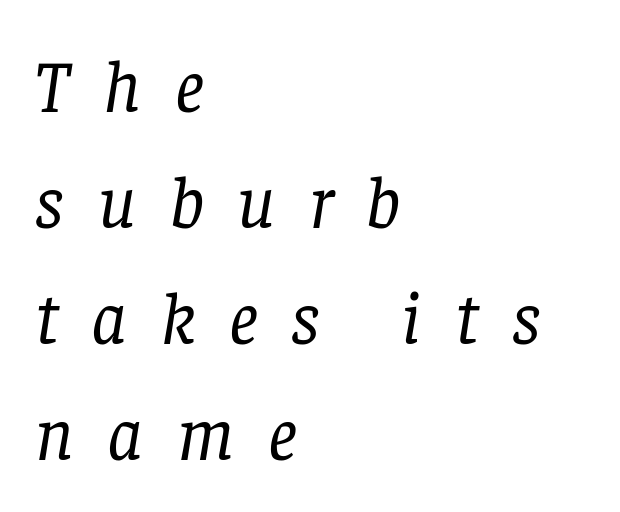
The text block is weighted toward the left margin, trailing off unevenly rightward. The strip under each line holds only bare page. These lines were composed using italics. The rendering shows small feet on the letterforms — a serif design.
